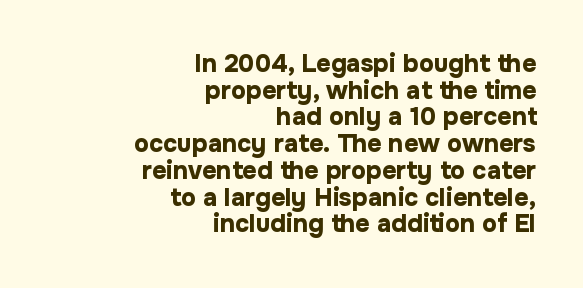
The passage shown stacks its lines with hardly any gap. Every stem runs plumb, perpendicular to the baseline. Plenty of ink on the page — the face is bold. Any mark beneath the type? The region is blank. Every row of glyphs terminates at an identical x-position on the right.
